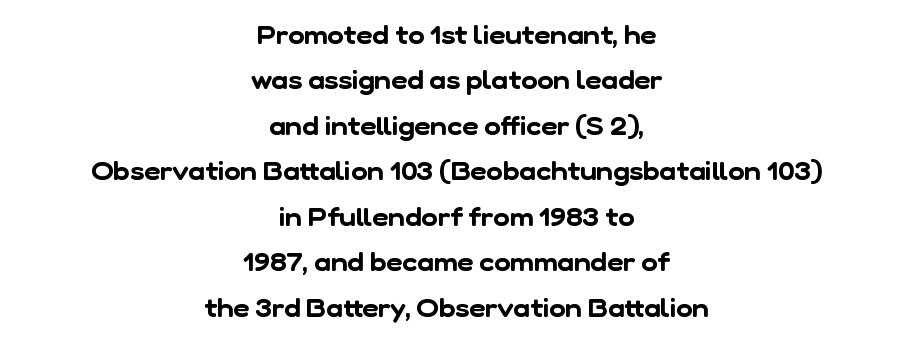
The image shows 25 px text type; set centered, line spacing 1.82x, normal letter spacing, not underlined.
